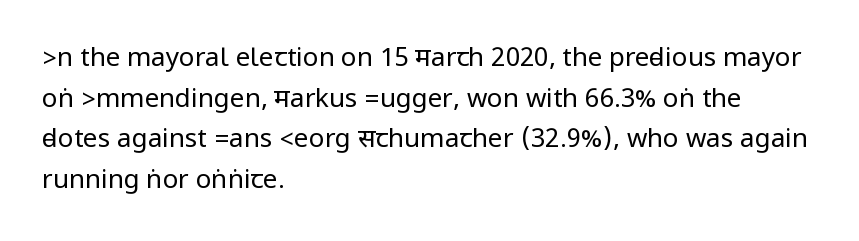
The zone under the glyphs is completely vacant. Letters have the restrained weight of plain body copy at most. Line beginnings align vertically; line endings do not. The gaps between neighbouring characters are ordinary and unremarkable.
